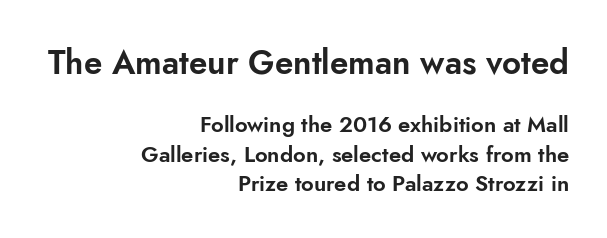
The image shows 33 px sans-serif type, upright; set right-aligned, normal line spacing (1.33x), normal letter spacing, not underlined; the first (top) block is 1.5x larger; low stroke contrast and a small x-height.
